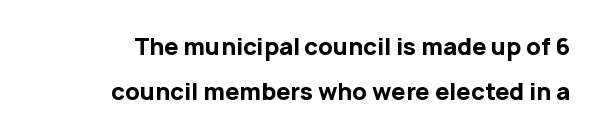
The image shows 23 px bold type, upright; set right-aligned, loose line spacing (1.95x), normal letter spacing, not underlined.
